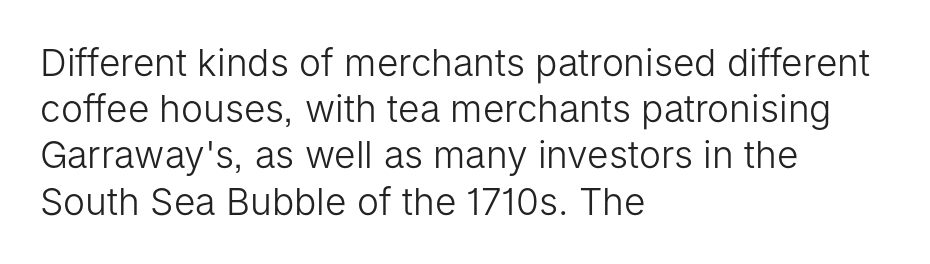
Nope, no serifs anywhere on these letters. Line spacing here is normal. The zone under the glyphs is completely vacant. Is the type heavy? It reads as light-to-regular instead. The lines in this sample share a left origin and differ only in where they stop.
